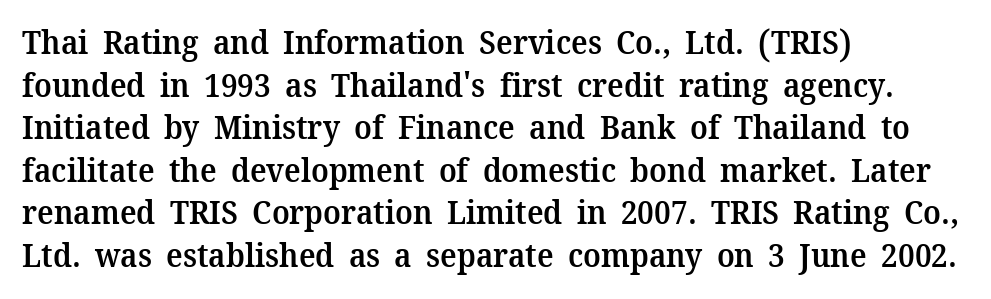
{"serif": "yes", "italic": "no", "bold": "semi", "weight": "semibold", "width": "normal", "stroke_contrast": "medium", "x_height": "medium", "monospaced": "no", "underline": "no", "align": "left", "line_spacing": "normal", "line_spacing_ratio": 1.33, "letter_spacing": "normal", "letter_spacing_em": 0.0, "glyph_px": 32}
